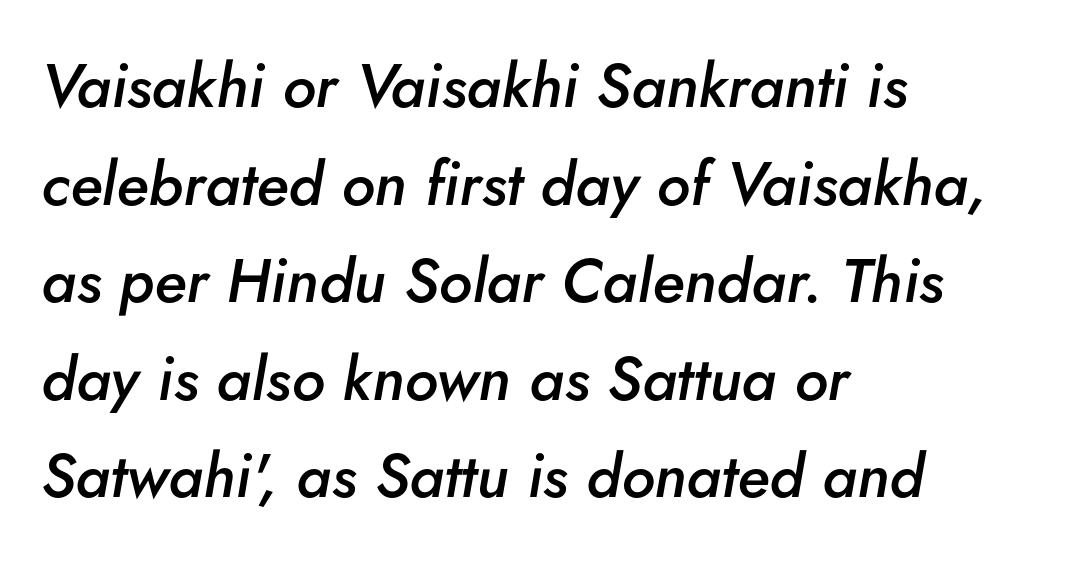
Q: Is the text bold? A: Semi-bold.
Q: Is the text italic (slanted)? A: Yes, it leans right by about 5 degrees.
Q: Is the text underlined? A: No.
Q: How is the paragraph aligned? A: Left-aligned.
Q: Is the spacing between letters normal or unusually wide? A: Normal.
Q: Is the spacing between lines tight, normal or loose? A: Normal.
Q: Width (condensed, normal, or wide)? A: Normal.
Q: Stroke contrast? A: Low.
Q: x-height? A: Small.
Q: Monospaced? A: No.
